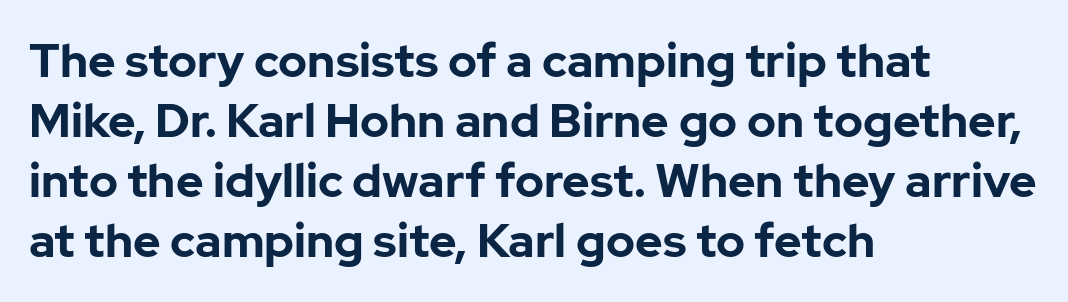
Q: Is the text bold? A: Yes.
Q: Is the text italic (slanted)? A: No, it is upright.
Q: Is the typeface a serif or a sans-serif typeface? A: Sans-serif.
Q: Is the text underlined? A: No.
Q: How is the paragraph aligned? A: Left-aligned.
Q: Is the spacing between letters normal or unusually wide? A: Normal.
Q: Is the spacing between lines tight, normal or loose? A: Normal.
Q: Width (condensed, normal, or wide)? A: Normal.
Q: Stroke contrast? A: Low.
Q: x-height? A: Medium.
Q: Monospaced? A: No.
